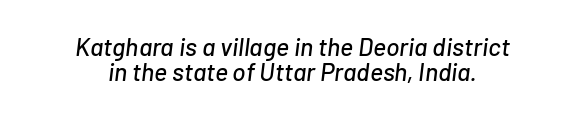
Q: Is the text italic (slanted)? A: Yes, it leans right by about 7 degrees.
Q: Is the text underlined? A: No.
Q: How is the paragraph aligned? A: Centered.
Q: Is the spacing between letters normal or unusually wide? A: Normal.
Q: Is the spacing between lines tight, normal or loose? A: Tight.
